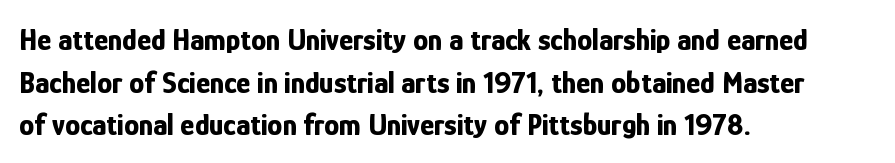
Q: Is the text bold? A: Yes.
Q: Is the text italic (slanted)? A: No, it is upright.
Q: Is the typeface a serif or a sans-serif typeface? A: Sans-serif.
Q: Is the text underlined? A: No.
Q: How is the paragraph aligned? A: Left-aligned.
Q: Is the spacing between letters normal or unusually wide? A: Normal.
Q: Is the spacing between lines tight, normal or loose? A: Normal.
Q: Width (condensed, normal, or wide)? A: Condensed.
Q: Stroke contrast? A: Low.
Q: x-height? A: Medium.
Q: Monospaced? A: No.
